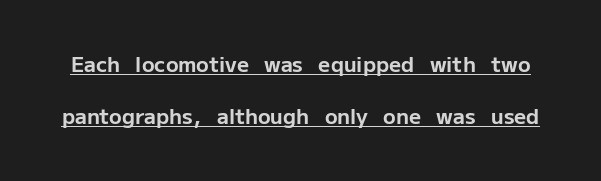
Q: Is the text bold? A: Yes.
Q: Is the text italic (slanted)? A: No, it is upright.
Q: Is the text underlined? A: Yes.
Q: Is the spacing between letters normal or unusually wide? A: Normal.
Q: Is the spacing between lines tight, normal or loose? A: Loose.
